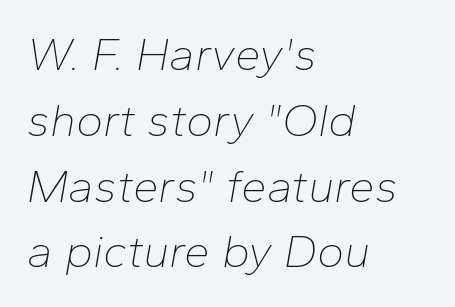
Q: Is the text bold? A: No.
Q: Is the text italic (slanted)? A: Yes, it leans right by about 10 degrees.
Q: Is the text underlined? A: No.
Q: How is the paragraph aligned? A: Left-aligned.
Q: Is the spacing between letters normal or unusually wide? A: Normal.
Q: Is the spacing between lines tight, normal or loose? A: Normal.
Q: Width (condensed, normal, or wide)? A: Normal.
Q: Stroke contrast? A: Low.
Q: x-height? A: Medium.
Q: Monospaced? A: No.
